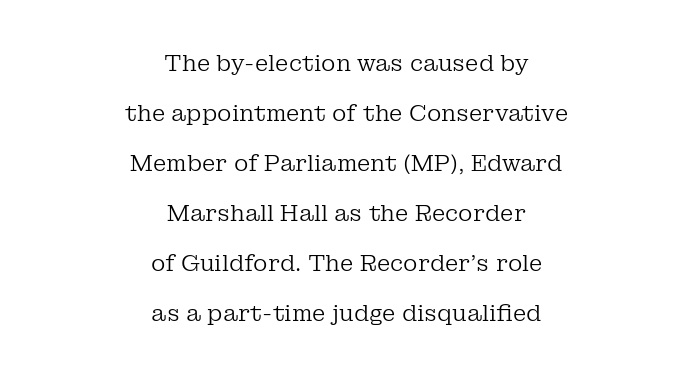
No chunkiness to these letters — they're not bold. The passage shown stacks its lines with a broad gap. Clear beneath every line of the passage. Here the glyphs are tracked normally, forming tight word shapes. Notice how the stems are strictly vertical — no italics here. These lines stack symmetrically, like a column narrowing and widening about its center.
